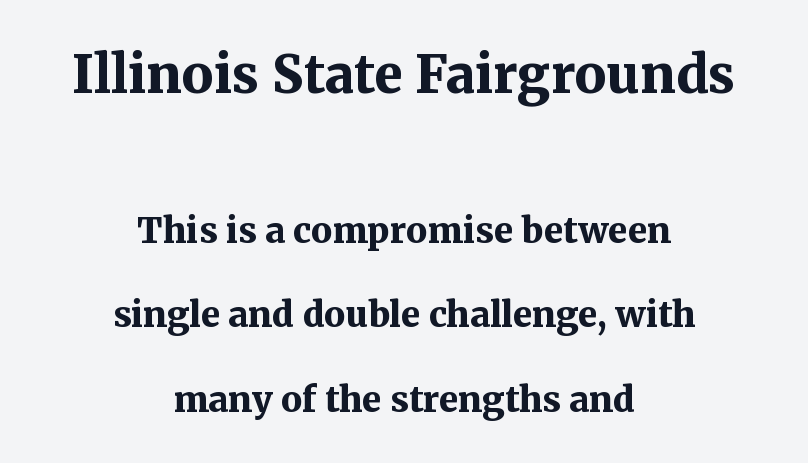
Q: Is the text bold? A: Yes.
Q: Is the text italic (slanted)? A: No, it is upright.
Q: Is the typeface a serif or a sans-serif typeface? A: Serif.
Q: Is the text underlined? A: No.
Q: How is the paragraph aligned? A: Centered.
Q: Is the spacing between letters normal or unusually wide? A: Normal.
Q: Is the spacing between lines tight, normal or loose? A: Loose.
Q: Which block of text is set in a larger size, the first (top) or the second (bottom)? A: The first (top) one.
Q: Width (condensed, normal, or wide)? A: Normal.
Q: Stroke contrast? A: Medium.
Q: x-height? A: Medium.
Q: Monospaced? A: No.
